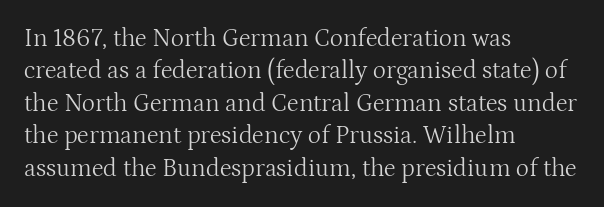
The image shows 25 px text type, upright; set left-aligned, normal line spacing (1.3x), normal letter spacing, not underlined.
